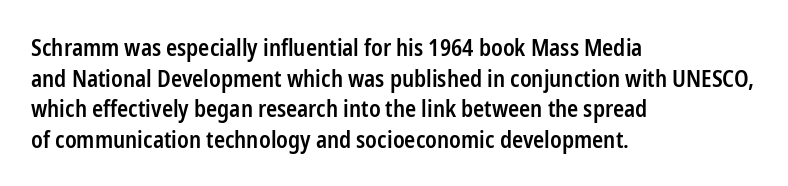
{"italic": "no", "bold": "semi", "underline": "no", "align": "left", "line_spacing": "normal", "line_spacing_ratio": 1.33, "letter_spacing": "normal", "letter_spacing_em": 0.0, "glyph_px": 23}
